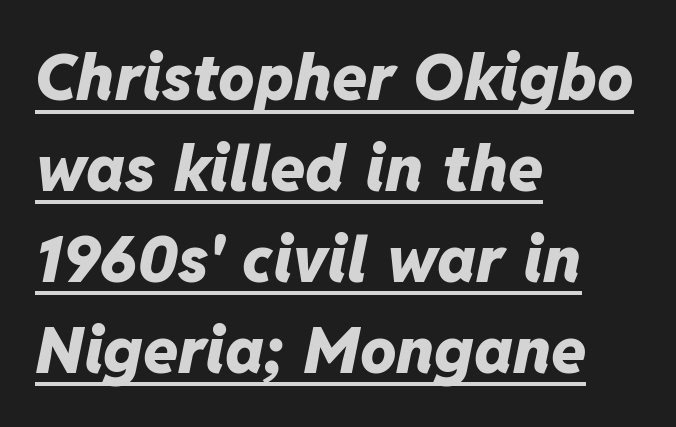
You can tell it's italic because the verticals aren't actually vertical. Nothing unusual about the tracking: characters are spaced as the font intends. The typesetter has applied underlining to the passage shown. Baseline-to-baseline distance is the conventional proportion of letter height. Does the weight exceed regular? Yes, all the way to bold. These lines are rendered in a variable-pitch font.
